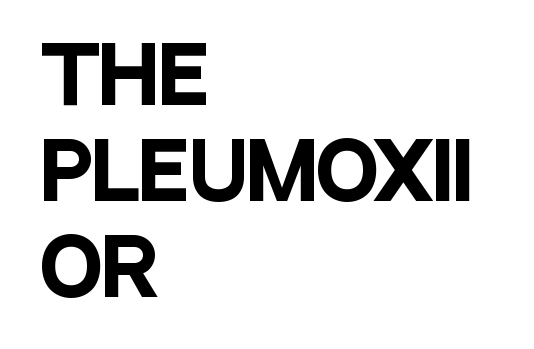
Q: Is the text bold? A: Yes.
Q: Is the text italic (slanted)? A: No, it is upright.
Q: Is the typeface a serif or a sans-serif typeface? A: Sans-serif.
Q: Is the text underlined? A: No.
Q: How is the paragraph aligned? A: Left-aligned.
Q: Is the spacing between letters normal or unusually wide? A: Normal.
Q: Is the spacing between lines tight, normal or loose? A: Normal.
Q: Width (condensed, normal, or wide)? A: Condensed.
Q: Stroke contrast? A: Low.
Q: x-height? A: Large.
Q: Monospaced? A: No.
